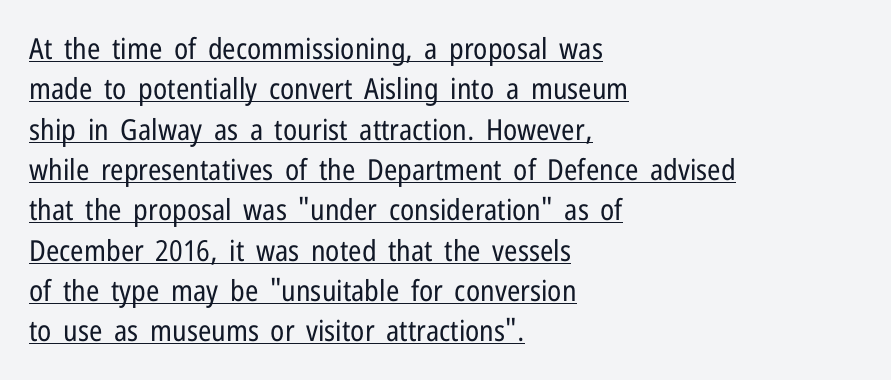
Q: Is the text bold? A: No.
Q: Is the text italic (slanted)? A: No, it is upright.
Q: Is the typeface a serif or a sans-serif typeface? A: Sans-serif.
Q: Is the text underlined? A: Yes.
Q: How is the paragraph aligned? A: Left-aligned.
Q: Is the spacing between letters normal or unusually wide? A: Normal.
Q: Is the spacing between lines tight, normal or loose? A: Normal.
Q: Width (condensed, normal, or wide)? A: Condensed.
Q: Stroke contrast? A: Low.
Q: x-height? A: Medium.
Q: Monospaced? A: No.
